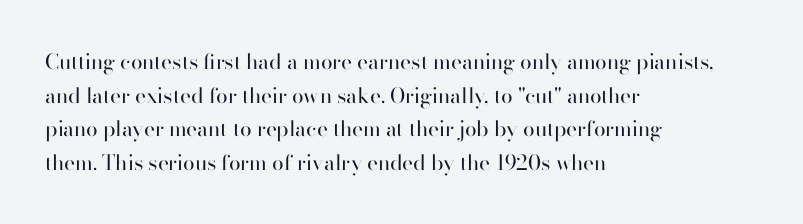
Q: Is the text bold? A: No.
Q: Is the text italic (slanted)? A: No, it is upright.
Q: Is the text underlined? A: No.
Q: How is the paragraph aligned? A: Left-aligned.
Q: Is the spacing between letters normal or unusually wide? A: Normal.
Q: Is the spacing between lines tight, normal or loose? A: Normal.
